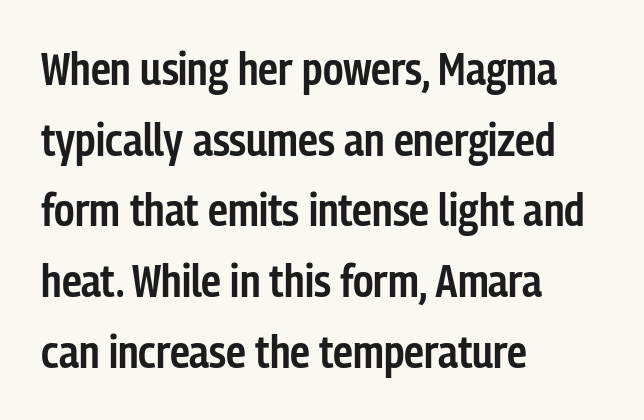
The image shows 45 px semibold, condensed sans-serif type, upright; set left-aligned, normal line spacing (1.57x), normal letter spacing, not underlined; low stroke contrast and a medium x-height.
